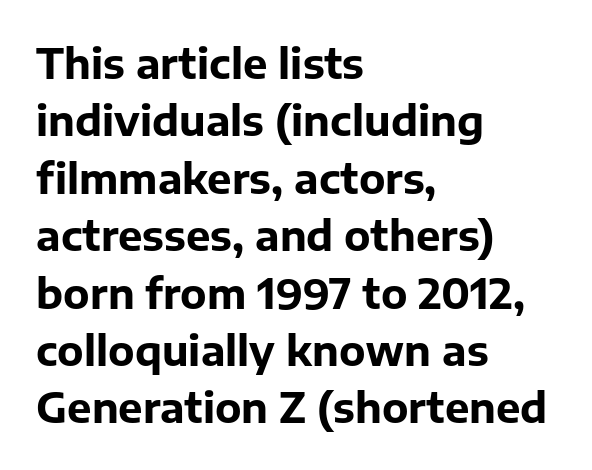
Q: Is the text bold? A: Yes.
Q: Is the text italic (slanted)? A: No, it is upright.
Q: Is the typeface a serif or a sans-serif typeface? A: Sans-serif.
Q: Is the text underlined? A: No.
Q: How is the paragraph aligned? A: Left-aligned.
Q: Is the spacing between letters normal or unusually wide? A: Normal.
Q: Is the spacing between lines tight, normal or loose? A: Normal.
Q: Width (condensed, normal, or wide)? A: Normal.
Q: Stroke contrast? A: Low.
Q: x-height? A: Medium.
Q: Monospaced? A: No.
